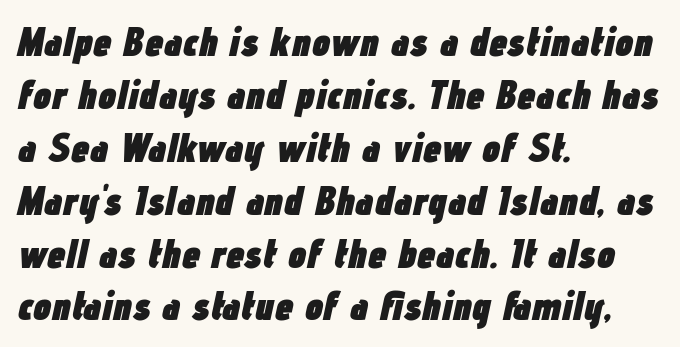
{"italic": "yes", "lean": "right", "slant_degrees": 12, "bold": "yes", "weight": "heavy", "width": "condensed", "stroke_contrast": "low", "x_height": "medium", "monospaced": "no", "underline": "no", "align": "left", "line_spacing": "normal", "line_spacing_ratio": 1.29, "letter_spacing": "normal", "letter_spacing_em": 0.0, "glyph_px": 41}
